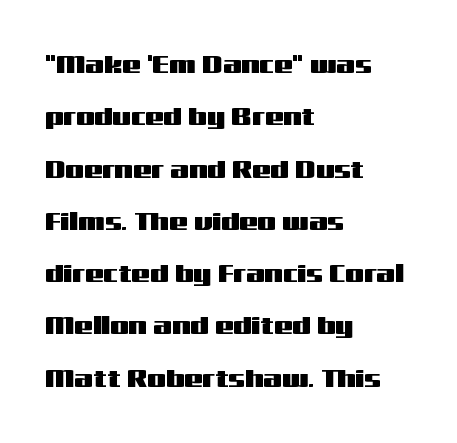
How are the letters spaced? Ordinarily, with no added tracking. Visually the block forms a straight wall on the left and a jagged coastline on the right. The gap between lines stays unmarked. Upright lettering throughout. In terms of leading, this rendering errs on the spacious side.
